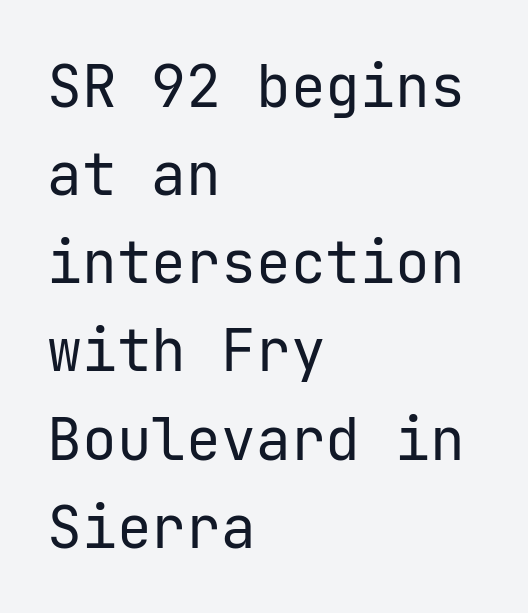
Q: Is the text bold? A: No.
Q: Is the text italic (slanted)? A: No, it is upright.
Q: Is the typeface a serif or a sans-serif typeface? A: Sans-serif.
Q: Is the text underlined? A: No.
Q: How is the paragraph aligned? A: Left-aligned.
Q: Is the spacing between letters normal or unusually wide? A: Normal.
Q: Is the spacing between lines tight, normal or loose? A: Normal.
Q: Width (condensed, normal, or wide)? A: Normal.
Q: Stroke contrast? A: Low.
Q: x-height? A: Medium.
